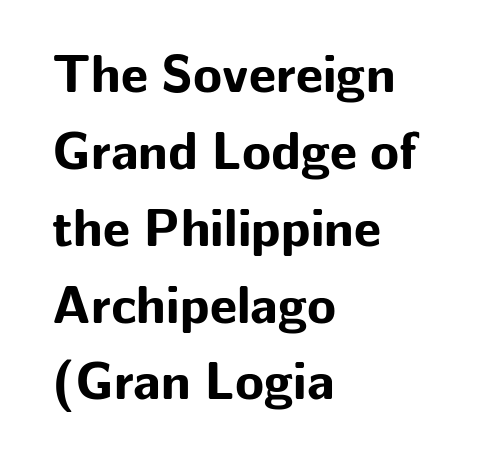
Here the designer chose a conventional face with non-uniform glyph widths. The letterforms sit shoulder to shoulder at normal distance. Baseline-to-baseline distance is the conventional proportion of letter height. A student would call this left alignment; a typographer would say flush left, rag right. This sample uses a sans-serif face. Heavy, bold letterforms.
